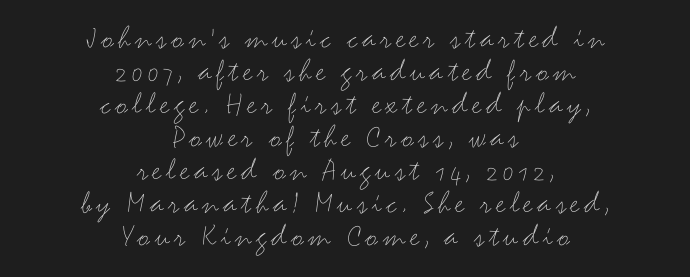
{"serif": "no", "bold": "no", "weight": "thin", "width": "wide", "stroke_contrast": "medium", "x_height": "small", "monospaced": "no", "underline": "no", "align": "center", "line_spacing": "tight", "line_spacing_ratio": 1.0, "glyph_px": 33}
